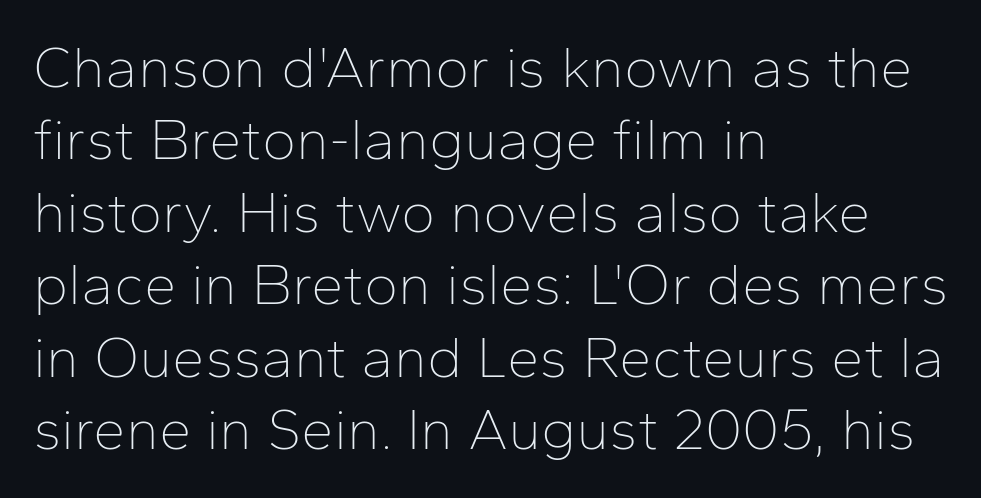
{"serif": "no", "italic": "no", "bold": "no", "weight": "thin", "width": "normal", "stroke_contrast": "low", "x_height": "medium", "monospaced": "no", "underline": "no", "align": "left", "line_spacing": "normal", "line_spacing_ratio": 1.25, "letter_spacing": "normal", "letter_spacing_em": 0.0, "glyph_px": 58}
